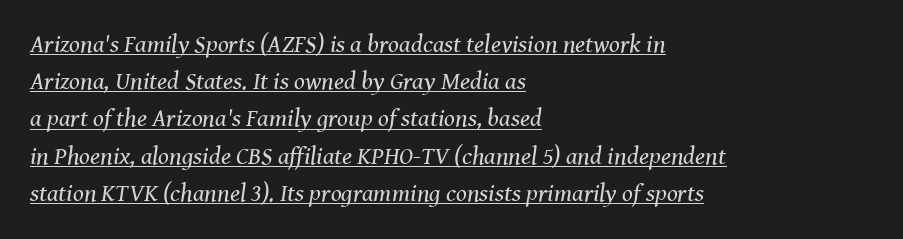
{"italic": "yes", "lean": "right", "slant_degrees": 8, "bold": "no", "underline": "yes", "align": "left", "line_spacing": "normal", "line_spacing_ratio": 1.49, "letter_spacing": "normal", "letter_spacing_em": 0.0, "glyph_px": 25}
